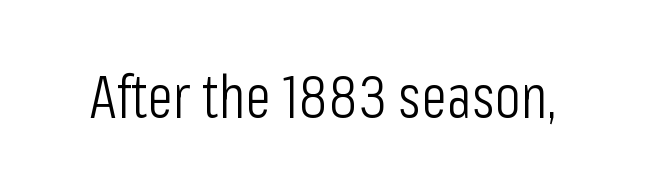
Q: Is the text bold? A: No.
Q: Is the text italic (slanted)? A: No, it is upright.
Q: Is the typeface a serif or a sans-serif typeface? A: Sans-serif.
Q: Is the text underlined? A: No.
Q: Is the spacing between letters normal or unusually wide? A: Normal.
Q: Width (condensed, normal, or wide)? A: Condensed.
Q: Stroke contrast? A: Low.
Q: x-height? A: Medium.
Q: Monospaced? A: No.
